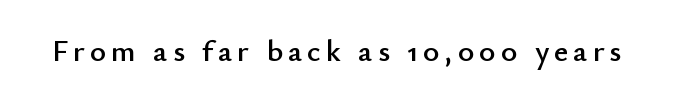
The image shows 31 px sans-serif type, upright; set not underlined; low stroke contrast and a small x-height.
